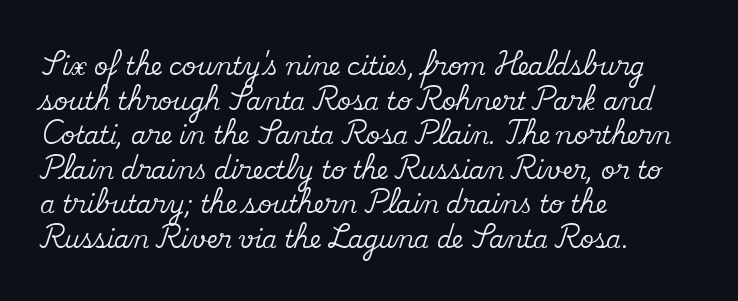
The compositor pushed each line to the left boundary. Compared with typical paragraphs, the rows here are spaced about the same. Here the glyphs are tracked normally, forming tight word shapes. Check the space under the baseline: it is left empty.
